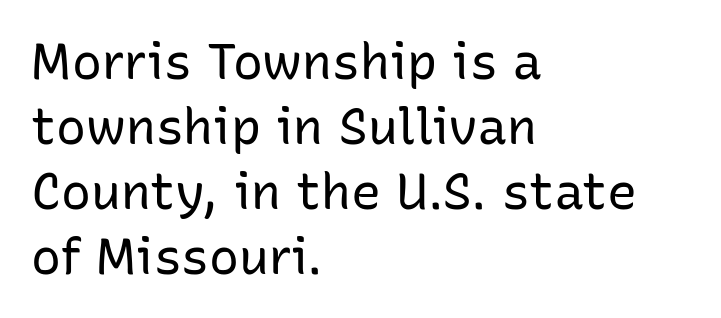
Q: Is the text bold? A: No.
Q: Is the text italic (slanted)? A: No, it is upright.
Q: Is the typeface a serif or a sans-serif typeface? A: Sans-serif.
Q: Is the text underlined? A: No.
Q: How is the paragraph aligned? A: Left-aligned.
Q: Is the spacing between letters normal or unusually wide? A: Normal.
Q: Is the spacing between lines tight, normal or loose? A: Normal.
Q: Width (condensed, normal, or wide)? A: Normal.
Q: Stroke contrast? A: Low.
Q: x-height? A: Medium.
Q: Monospaced? A: No.
